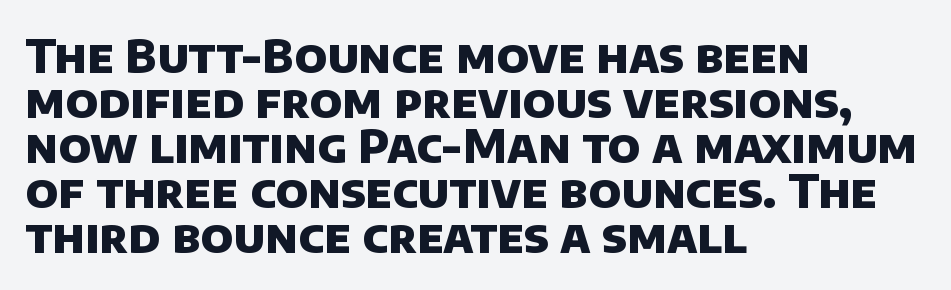
{"serif": "no", "bold": "yes", "weight": "heavy", "width": "normal", "stroke_contrast": "low", "x_height": "large", "monospaced": "no", "underline": "no", "align": "left", "line_spacing": "tight", "line_spacing_ratio": 0.98, "letter_spacing": "normal", "letter_spacing_em": 0.0, "glyph_px": 46}
